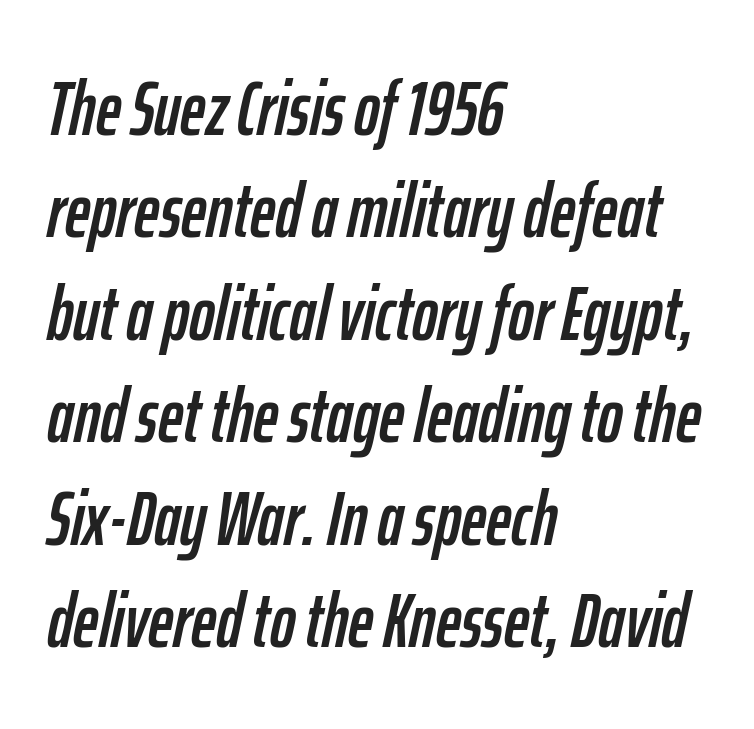
The image shows 77 px condensed type, italic (leaning right); set left-aligned, normal line spacing (1.33x), normal letter spacing, not underlined; low stroke contrast and a medium x-height.
